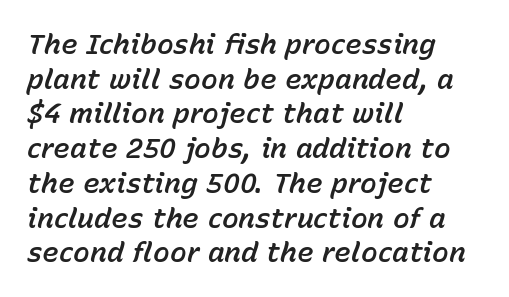
The image shows 28 px text type, italic (leaning right); set left-aligned, line spacing 1.24x, normal letter spacing, not underlined; low stroke contrast and a medium x-height.
